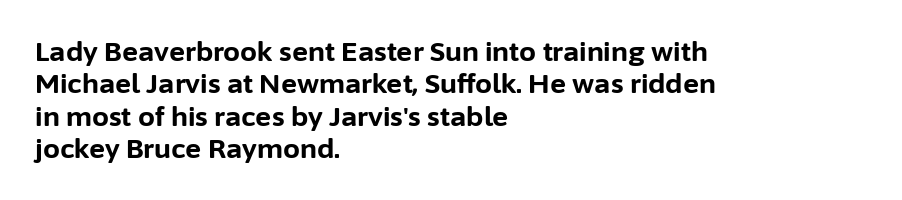
The image shows 27 px bold type, upright; set left-aligned, line spacing 1.2x, normal letter spacing, not underlined.
